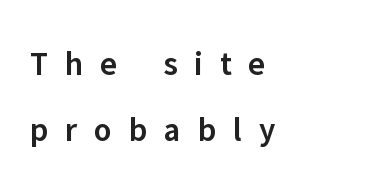
The space between consecutive lines is lavish. These lines are rendered in a variable-pitch font. Each line starts at the same left margin while the right side varies. The font's upright variant was chosen for this text. Is the letter spacing exaggerated? Yes — the characters are pushed far apart. The font family rendered here belongs to the sans-serif group.
